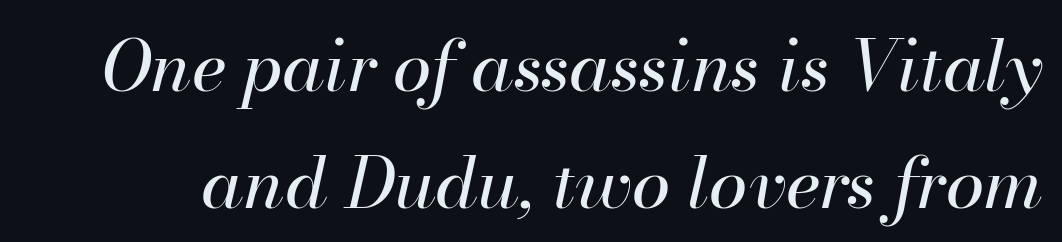
The image shows 70 px regular-weight type, italic (leaning right); set normal line spacing (1.67x), normal letter spacing, not underlined; high stroke contrast and a small x-height.
